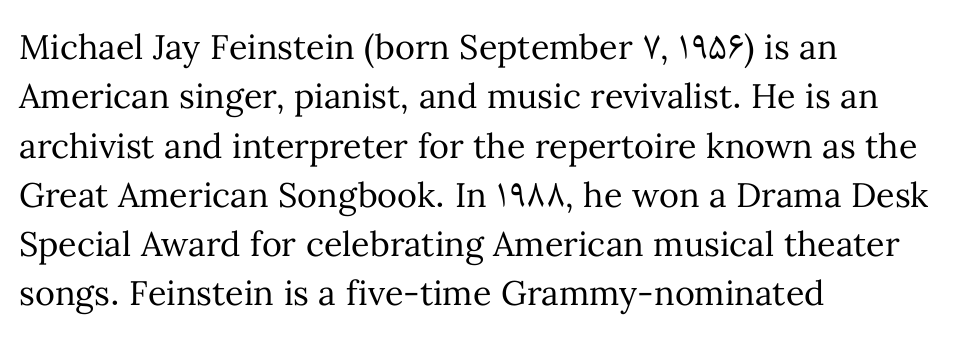
{"italic": "no", "bold": "no", "weight": "regular", "width": "normal", "stroke_contrast": "medium", "x_height": "medium", "monospaced": "no", "underline": "no", "align": "left", "line_spacing": "normal", "line_spacing_ratio": 1.45, "letter_spacing": "normal", "letter_spacing_em": 0.0, "glyph_px": 34}
